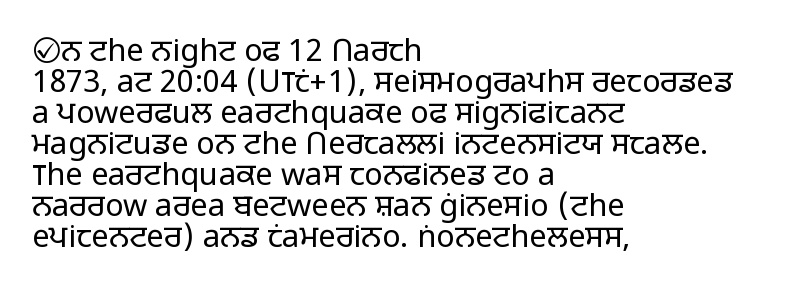
{"serif": "no", "italic": "no", "bold": "no", "weight": "light", "width": "normal", "stroke_contrast": "low", "x_height": "medium", "monospaced": "no", "underline": "no", "align": "left", "line_spacing": "tight", "line_spacing_ratio": 1.0, "letter_spacing": "normal", "letter_spacing_em": 0.0, "glyph_px": 31}
